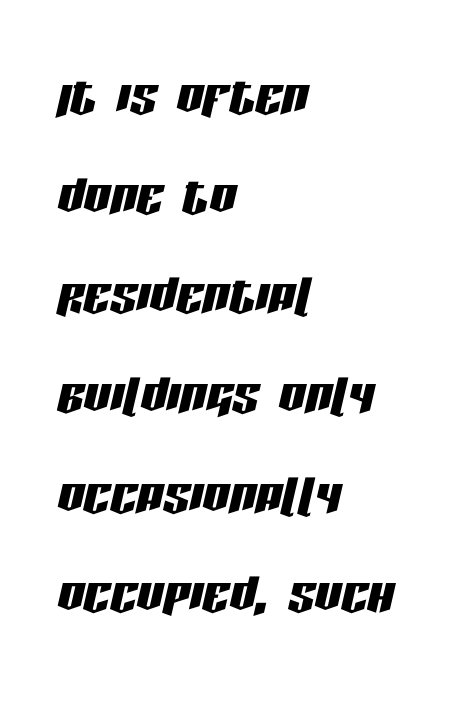
The rendering keeps characters at their native spacing. The lettering tilts uniformly, giving the passage an italic look. Character widths vary here, with narrow letters taking less room than wide ones. The space between consecutive lines is moderate. Check under the words: just untouched page.
